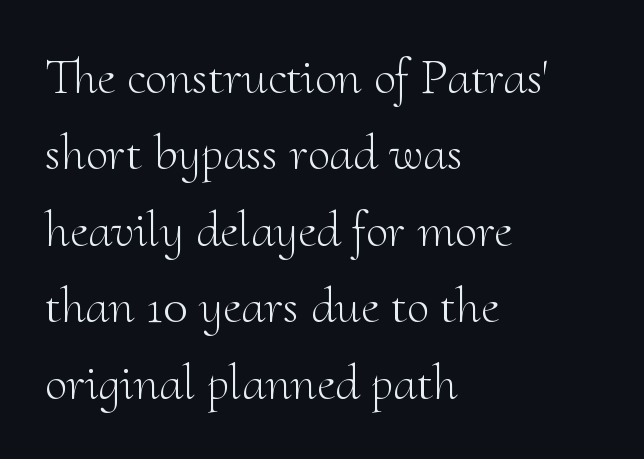
The image shows 51 px light serif type, upright; set left-aligned, normal line spacing (1.5x), normal letter spacing, not underlined; medium stroke contrast and a small x-height.
